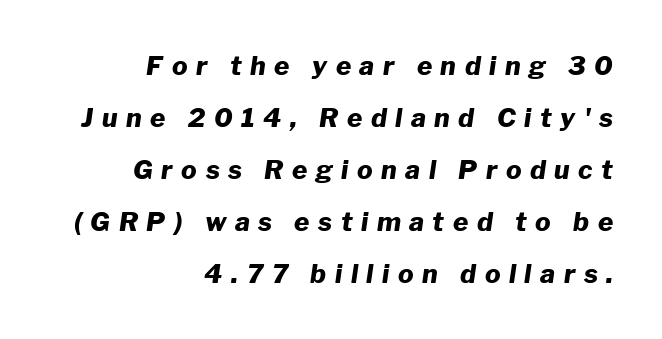
{"italic": "yes", "lean": "right", "slant_degrees": 8, "bold": "yes", "underline": "no", "align": "right", "line_spacing": "loose", "line_spacing_ratio": 2.0, "letter_spacing": "wide", "letter_spacing_em": 0.33, "glyph_px": 26}
